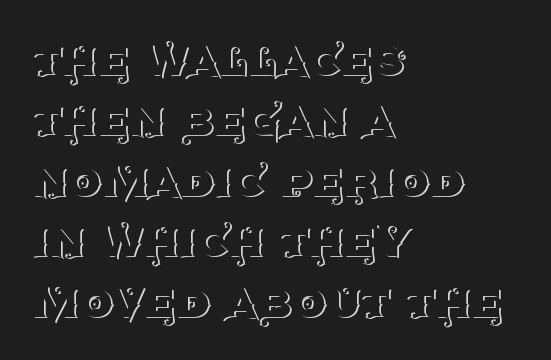
The image shows 54 px thin serif type, upright; set left-aligned, tight line spacing (1.12x), normal letter spacing, not underlined; medium stroke contrast and a large x-height.
